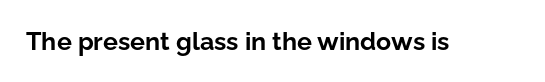
Q: Is the text bold? A: Yes.
Q: Is the text italic (slanted)? A: No, it is upright.
Q: Is the text underlined? A: No.
Q: Is the spacing between letters normal or unusually wide? A: Normal.
